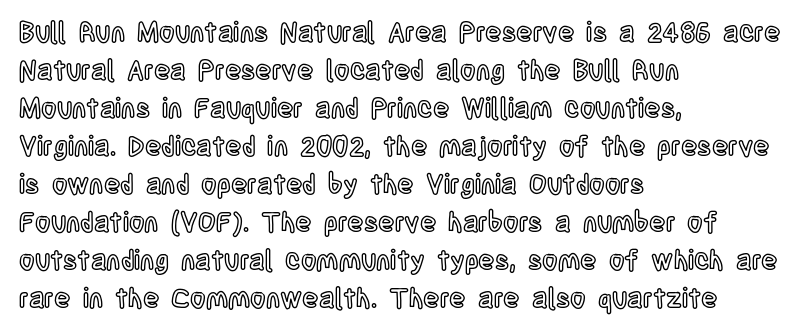
Every stem runs plumb, perpendicular to the baseline. No extra tracking has been applied to these lines. Students, observe: this is what conventionally led text looks like. The rendering anchors every line to the left-hand side. Just letters on the line, the space beneath them empty.
